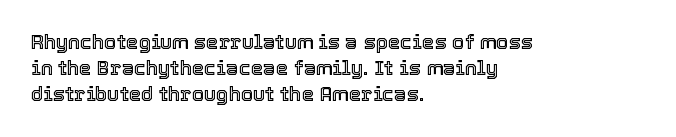
Q: Is the text italic (slanted)? A: No, it is upright.
Q: Is the text underlined? A: No.
Q: How is the paragraph aligned? A: Left-aligned.
Q: Is the spacing between letters normal or unusually wide? A: Normal.
Q: Is the spacing between lines tight, normal or loose? A: Normal.
